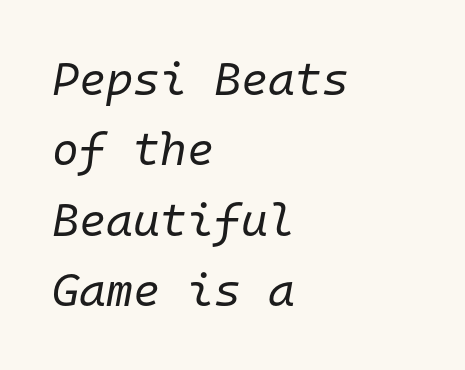
{"italic": "yes", "lean": "right", "slant_degrees": 10, "bold": "no", "weight": "regular", "width": "normal", "stroke_contrast": "low", "x_height": "medium", "monospaced": "yes", "underline": "no", "align": "left", "line_spacing": "normal", "line_spacing_ratio": 1.53, "letter_spacing": "normal", "letter_spacing_em": 0.0, "glyph_px": 46}
